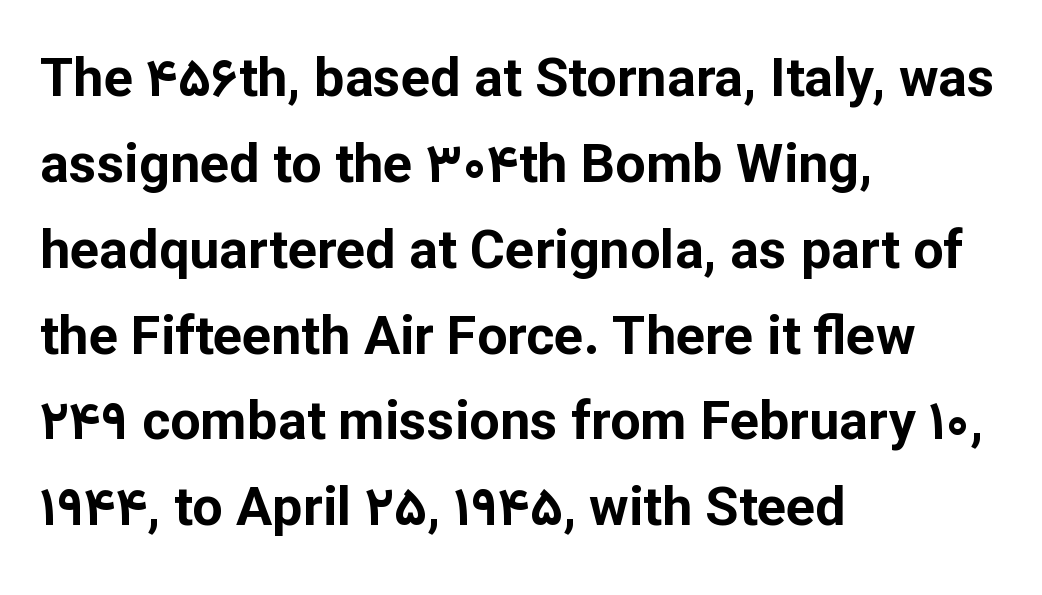
Note: no serifs on the glyphs. Unmarked baselines from the first word to the last. Think of a printed novel: that variable character pitch is what you see here. Whoever set this chose a conventional vertical rhythm. Every character sits straight up, as roman type does. Chunky letters — that's bold for sure.
